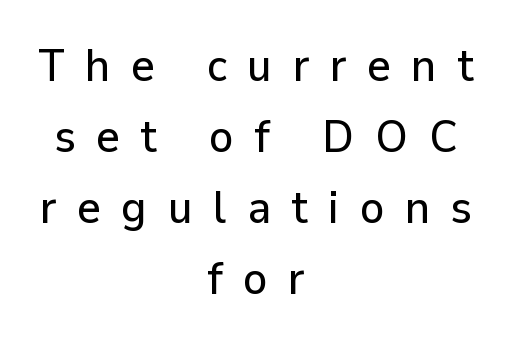
Characters follow at a spacing far wider than the type designer built in. Vertical spacing — default. Honestly, there is no underline to notice here at all. These lines are centered, leaving both edges ragged. Notice how the stems are strictly vertical — no italics here. Nothing sits at the stroke ends, so this counts as sans-serif.
